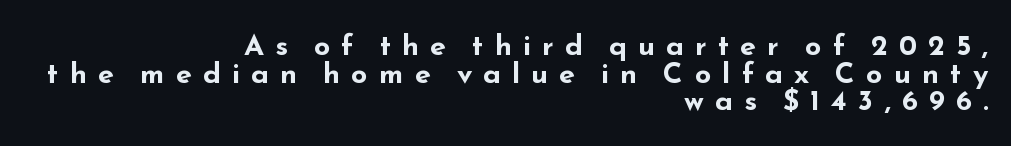
The image shows 29 px bold, wide sans-serif type, upright; set right-aligned, tight line spacing (0.95x), unusually wide letter spacing (+0.38 em), not underlined; low stroke contrast and a small x-height.
